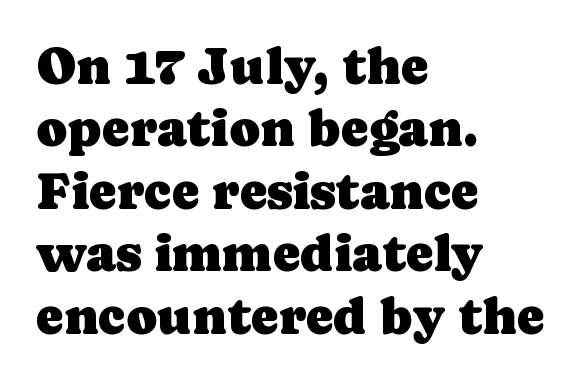
The image shows 52 px serif type, upright; set left-aligned, line spacing 1.2x, normal letter spacing, not underlined; low stroke contrast and a medium x-height.
